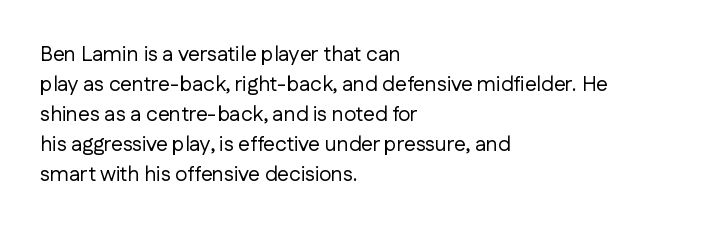
{"italic": "no", "bold": "no", "underline": "no", "align": "left", "line_spacing": "normal", "line_spacing_ratio": 1.43, "letter_spacing": "normal", "letter_spacing_em": 0.0, "glyph_px": 21}
